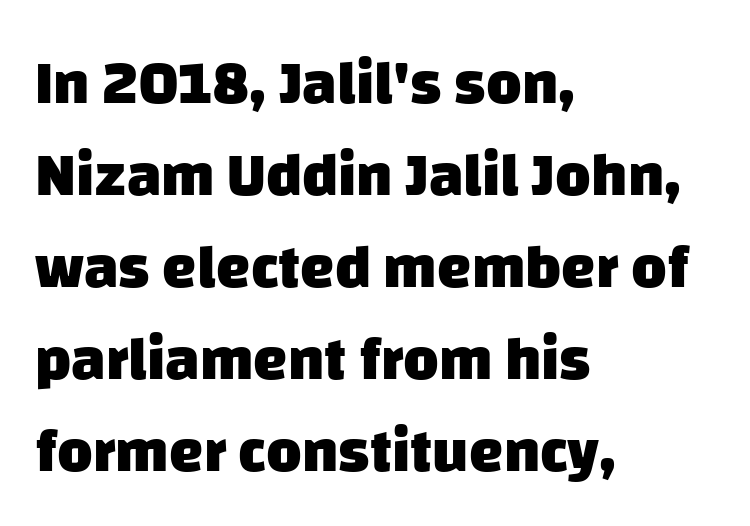
Q: Is the text bold? A: Yes.
Q: Is the typeface a serif or a sans-serif typeface? A: Sans-serif.
Q: Is the text underlined? A: No.
Q: How is the paragraph aligned? A: Left-aligned.
Q: Is the spacing between letters normal or unusually wide? A: Normal.
Q: Is the spacing between lines tight, normal or loose? A: Normal.
Q: Width (condensed, normal, or wide)? A: Normal.
Q: Stroke contrast? A: Low.
Q: x-height? A: Large.
Q: Monospaced? A: No.
